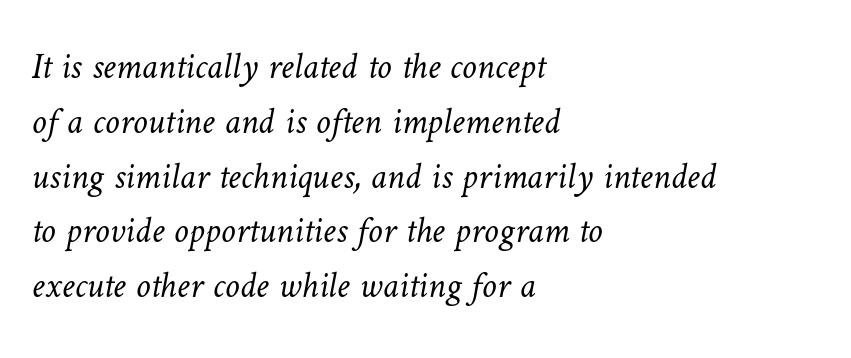
Q: Is the text bold? A: No.
Q: Is the text underlined? A: No.
Q: How is the paragraph aligned? A: Left-aligned.
Q: Is the spacing between letters normal or unusually wide? A: Normal.
Q: Is the spacing between lines tight, normal or loose? A: Normal.
Q: Width (condensed, normal, or wide)? A: Normal.
Q: Stroke contrast? A: Low.
Q: x-height? A: Medium.
Q: Monospaced? A: No.
